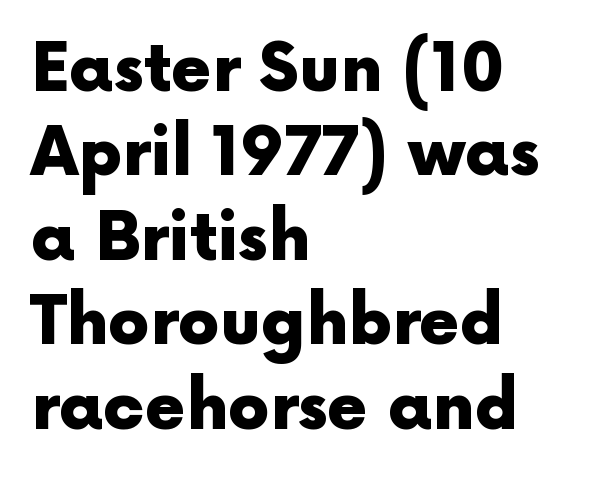
Caption: standard tracking, unaltered. Horizontal alignment here is leftward, the default for most running prose. This is the regular roman posture of the typeface. These lines carry a lot of weight — the face is fully bold. To sum up the face: it is a sans, with no serifs. Beneath every word, the page is bare.
